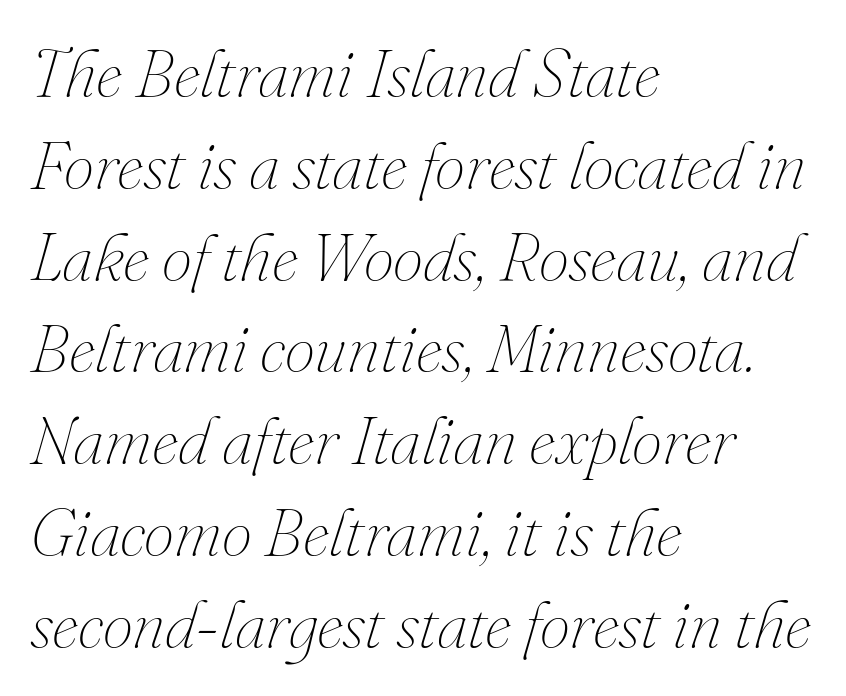
Summary of weight: not heavy and not bold. Each row of text sits above clean, open space. Looks like regular typesetting: each glyph gets only the width it needs. The rendering uses a moderate line-height, typical for paragraphs. The paragraph has a hard left edge and a soft right edge.
